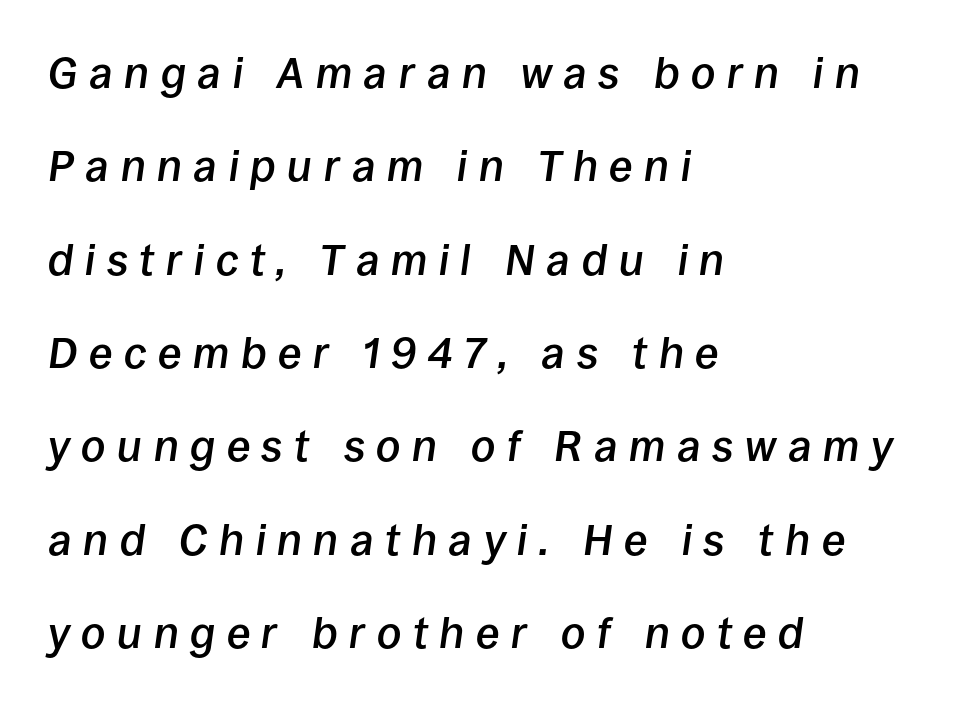
The image shows 43 px semibold type, italic (leaning right); set left-aligned, loose line spacing (2.17x), unusually wide letter spacing (+0.27 em), not underlined; low stroke contrast and a large x-height.
